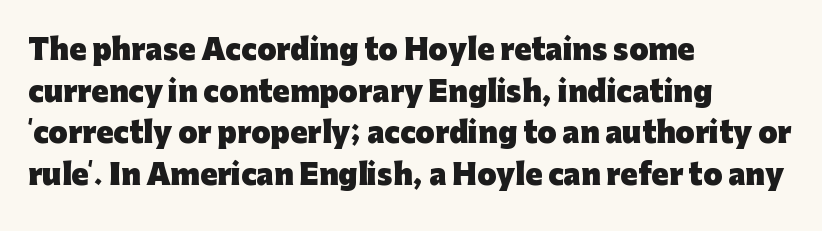
Q: Is the text bold? A: Yes.
Q: Is the text italic (slanted)? A: No, it is upright.
Q: Is the typeface a serif or a sans-serif typeface? A: Sans-serif.
Q: Is the text underlined? A: No.
Q: How is the paragraph aligned? A: Left-aligned.
Q: Is the spacing between letters normal or unusually wide? A: Normal.
Q: Is the spacing between lines tight, normal or loose? A: Normal.
Q: Width (condensed, normal, or wide)? A: Normal.
Q: Stroke contrast? A: Low.
Q: x-height? A: Medium.
Q: Monospaced? A: No.
